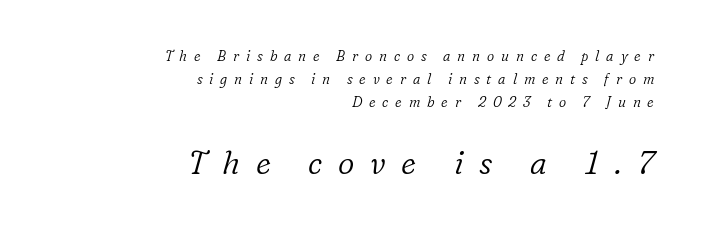
{"serif": "yes", "italic": "yes", "lean": "right", "slant_degrees": 16, "bold": "no", "weight": "light", "width": "normal", "stroke_contrast": "low", "x_height": "medium", "monospaced": "no", "underline": "no", "align": "right", "line_spacing": "normal", "line_spacing_ratio": 1.66, "letter_spacing": "wide", "letter_spacing_em": 0.49, "larger_block": "second", "size_ratio": 2.29, "glyph_px": 32}
